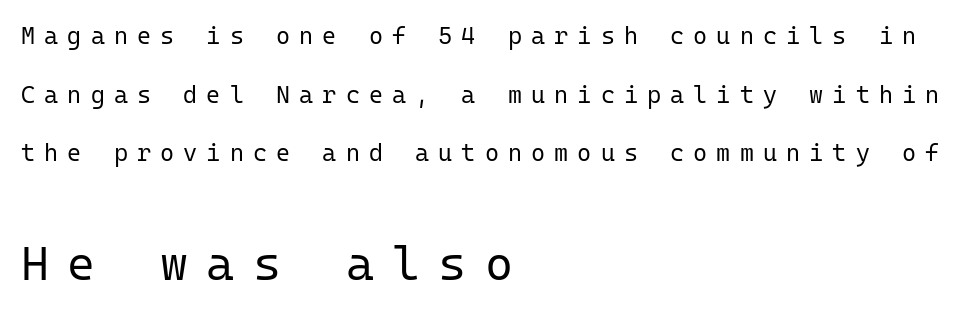
Q: Is the text bold? A: No.
Q: Is the text italic (slanted)? A: No, it is upright.
Q: Is the typeface a serif or a sans-serif typeface? A: Sans-serif.
Q: Is the text underlined? A: No.
Q: How is the paragraph aligned? A: Left-aligned.
Q: Is the spacing between letters normal or unusually wide? A: Unusually wide.
Q: Is the spacing between lines tight, normal or loose? A: Loose.
Q: Which block of text is set in a larger size, the first (top) or the second (bottom)? A: The second (bottom) one.
Q: Width (condensed, normal, or wide)? A: Normal.
Q: Stroke contrast? A: Low.
Q: x-height? A: Medium.
Q: Monospaced? A: Yes.
